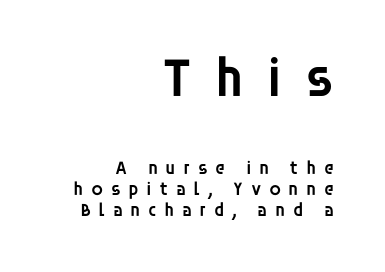
{"serif": "no", "italic": "no", "bold": "semi", "weight": "semibold", "width": "normal", "stroke_contrast": "low", "x_height": "large", "monospaced": "no", "underline": "no", "align": "right", "line_spacing": "tight", "line_spacing_ratio": 1.11, "letter_spacing": "wide", "letter_spacing_em": 0.39, "larger_block": "first", "size_ratio": 2.95, "glyph_px": 56}
